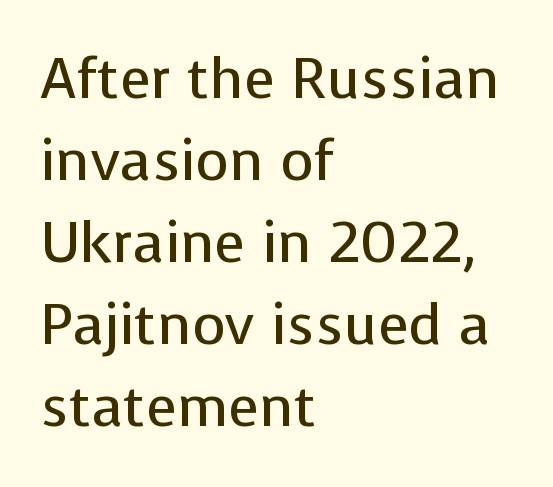
Q: Is the text bold? A: No.
Q: Is the text italic (slanted)? A: No, it is upright.
Q: Is the typeface a serif or a sans-serif typeface? A: Sans-serif.
Q: Is the text underlined? A: No.
Q: How is the paragraph aligned? A: Left-aligned.
Q: Is the spacing between letters normal or unusually wide? A: Normal.
Q: Is the spacing between lines tight, normal or loose? A: Normal.
Q: Width (condensed, normal, or wide)? A: Normal.
Q: Stroke contrast? A: Low.
Q: x-height? A: Medium.
Q: Monospaced? A: No.
